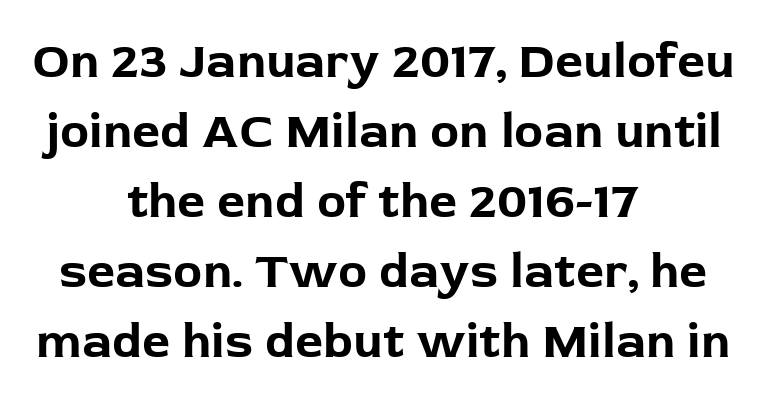
Q: Is the text bold? A: Yes.
Q: Is the text italic (slanted)? A: No, it is upright.
Q: Is the typeface a serif or a sans-serif typeface? A: Sans-serif.
Q: Is the text underlined? A: No.
Q: How is the paragraph aligned? A: Centered.
Q: Is the spacing between letters normal or unusually wide? A: Normal.
Q: Is the spacing between lines tight, normal or loose? A: Normal.
Q: Width (condensed, normal, or wide)? A: Normal.
Q: Stroke contrast? A: Low.
Q: x-height? A: Medium.
Q: Monospaced? A: No.
